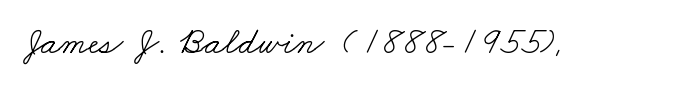
The image shows 38 px light, wide serif type; set normal letter spacing, not underlined; low stroke contrast and a small x-height.
